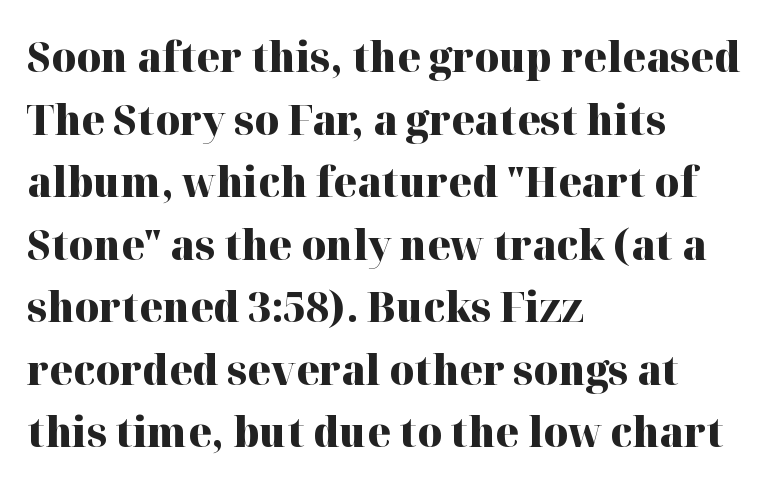
The image shows 42 px heavy serif type, upright; set left-aligned, normal line spacing (1.49x), normal letter spacing, not underlined; high stroke contrast and a medium x-height.
